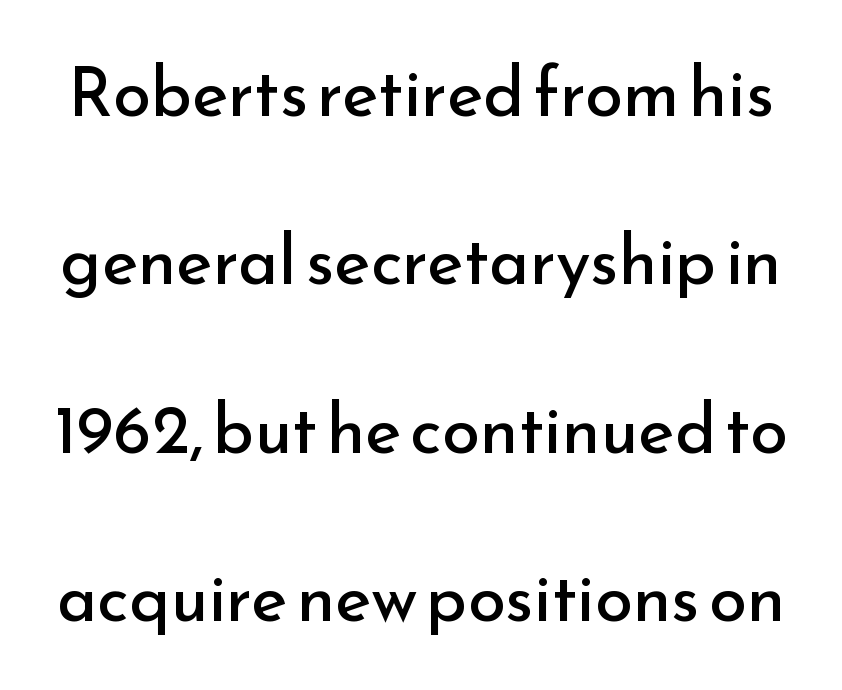
{"serif": "no", "italic": "no", "bold": "no", "weight": "regular", "width": "normal", "stroke_contrast": "low", "x_height": "small", "monospaced": "no", "underline": "no", "line_spacing": "loose", "line_spacing_ratio": 2.44, "letter_spacing": "normal", "letter_spacing_em": 0.0, "glyph_px": 69}
